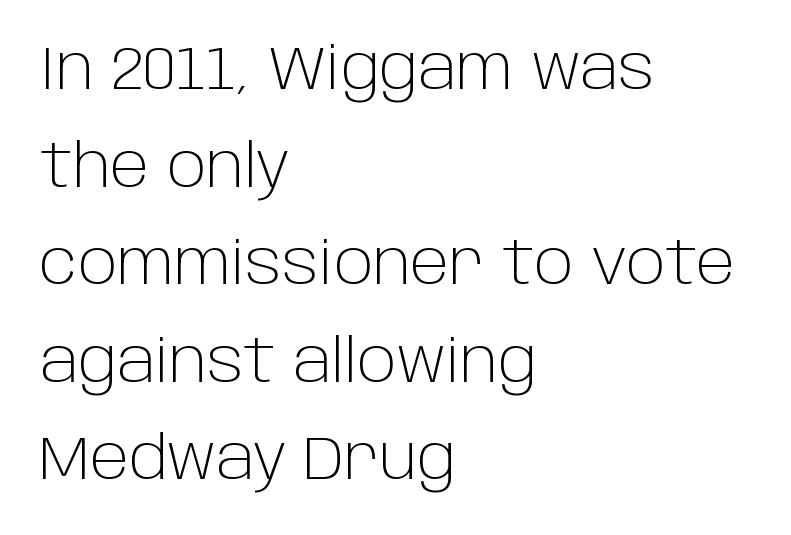
The image shows 61 px light sans-serif type, upright; set left-aligned, normal line spacing (1.6x), normal letter spacing, not underlined; low stroke contrast and a large x-height.
